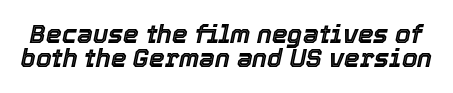
Q: Is the text italic (slanted)? A: Yes, it leans right by about 12 degrees.
Q: Is the text underlined? A: No.
Q: Is the spacing between letters normal or unusually wide? A: Normal.
Q: Is the spacing between lines tight, normal or loose? A: Tight.
